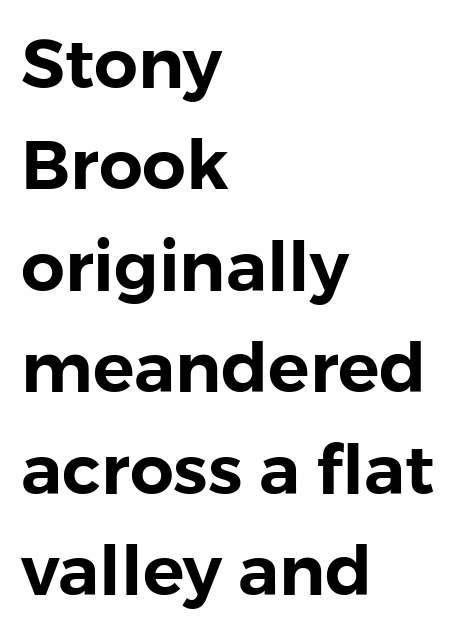
Q: Is the text italic (slanted)? A: No, it is upright.
Q: Is the typeface a serif or a sans-serif typeface? A: Sans-serif.
Q: Is the text underlined? A: No.
Q: How is the paragraph aligned? A: Left-aligned.
Q: Is the spacing between letters normal or unusually wide? A: Normal.
Q: Is the spacing between lines tight, normal or loose? A: Normal.
Q: Width (condensed, normal, or wide)? A: Normal.
Q: Stroke contrast? A: Low.
Q: x-height? A: Medium.
Q: Monospaced? A: No.
